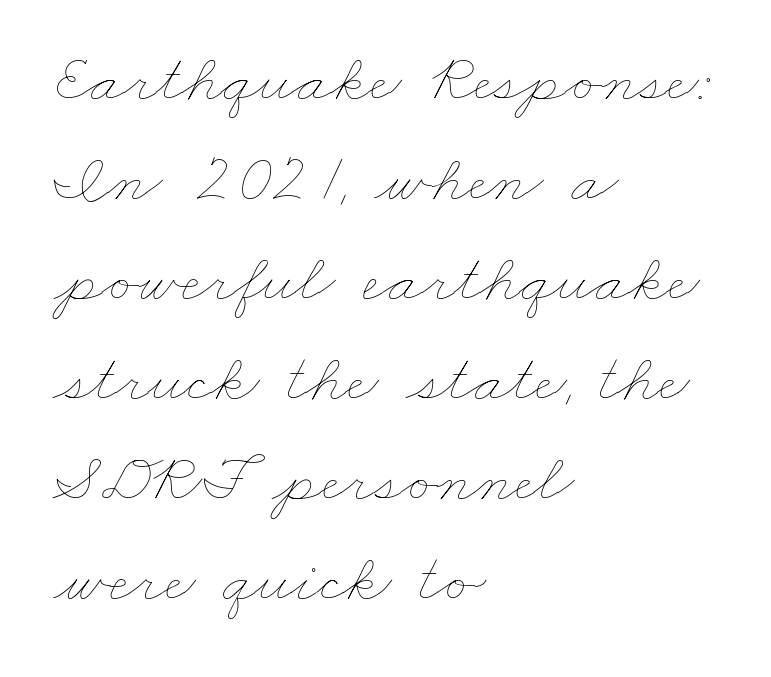
{"bold": "no", "weight": "thin", "width": "wide", "stroke_contrast": "low", "x_height": "small", "monospaced": "no", "underline": "no", "align": "left", "line_spacing": "normal", "line_spacing_ratio": 1.45, "letter_spacing": "normal", "letter_spacing_em": 0.0, "glyph_px": 69}
